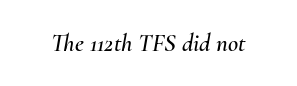
Q: Is the text italic (slanted)? A: Yes, it leans right by about 10 degrees.
Q: Is the text underlined? A: No.
Q: Is the spacing between letters normal or unusually wide? A: Normal.
